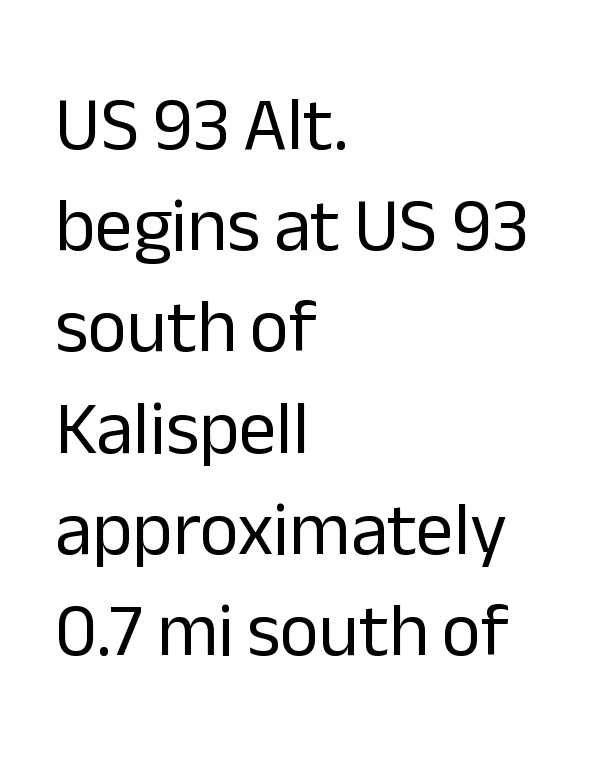
The gap between lines stays unmarked. The designer went with a sans here, leaving each stem footless. The rendering uses natural spacing where letterforms have individual widths. Every row of glyphs begins at an identical x-position on the left. On a weight scale, this lands at 450 or below.
